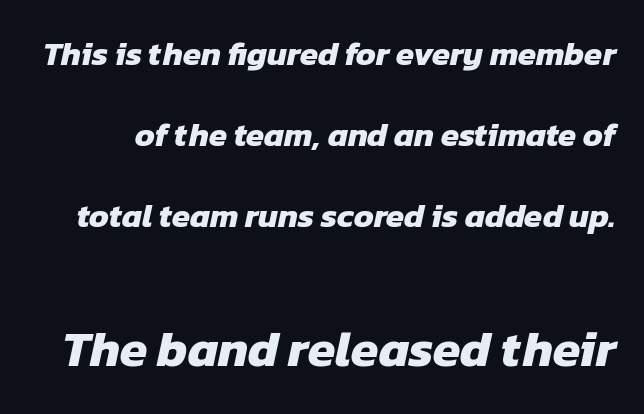
Q: Is the text bold? A: Yes.
Q: Is the typeface a serif or a sans-serif typeface? A: Sans-serif.
Q: Is the text underlined? A: No.
Q: Is the spacing between letters normal or unusually wide? A: Normal.
Q: Is the spacing between lines tight, normal or loose? A: Loose.
Q: Which block of text is set in a larger size, the first (top) or the second (bottom)? A: The second (bottom) one.
Q: Width (condensed, normal, or wide)? A: Normal.
Q: Stroke contrast? A: Low.
Q: x-height? A: Medium.
Q: Monospaced? A: No.
